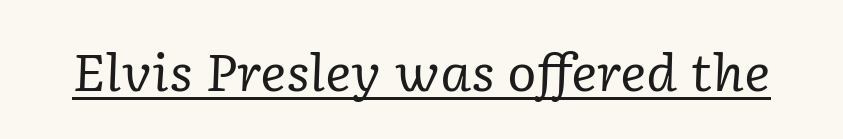
The image shows 50 px regular-weight serif type, italic (leaning right); set normal letter spacing, underlined; low stroke contrast and a medium x-height.
